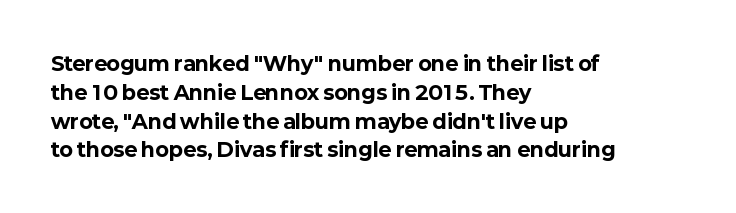
Q: Is the text bold? A: Yes.
Q: Is the text italic (slanted)? A: No, it is upright.
Q: Is the text underlined? A: No.
Q: How is the paragraph aligned? A: Left-aligned.
Q: Is the spacing between letters normal or unusually wide? A: Normal.
Q: Is the spacing between lines tight, normal or loose? A: Normal.
